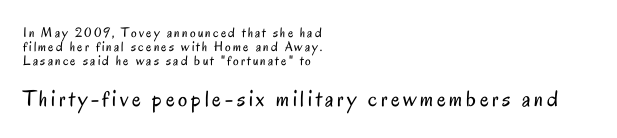
{"italic": "no", "bold": "no", "underline": "no", "align": "left", "line_spacing": "tight", "line_spacing_ratio": 1.0, "larger_block": "second", "size_ratio": 1.64, "glyph_px": 23}
